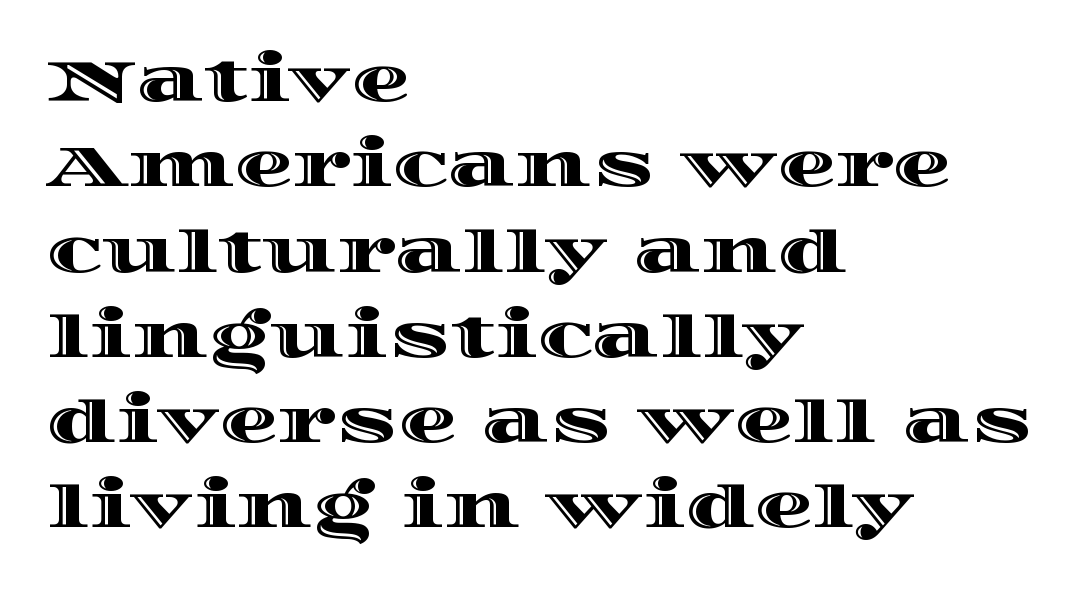
It's the straight-up-and-down kind of type. Proportional: the letters do not fall into vertical columns. Reading down the block, your eye returns to a fixed left position each line. Decoration check: the copy has no underline. Notice how descenders clear the ascenders below comfortably — that's standard leading.
